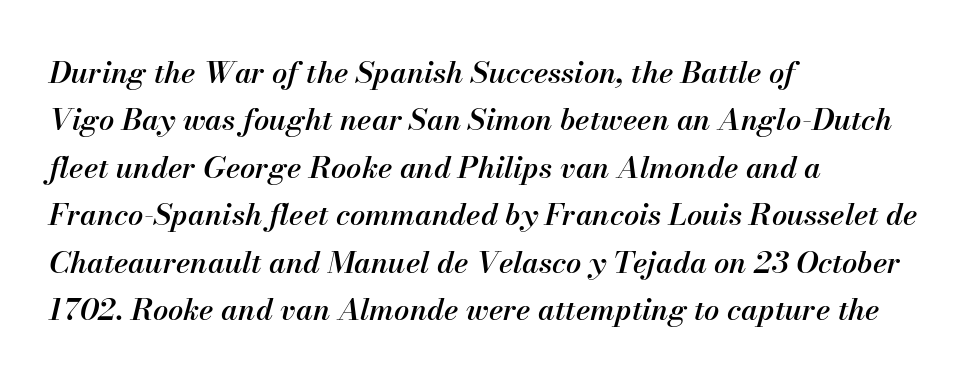
The image shows 30 px semibold type, italic (leaning right); set left-aligned, normal line spacing (1.58x), normal letter spacing, not underlined; medium stroke contrast and a small x-height.
